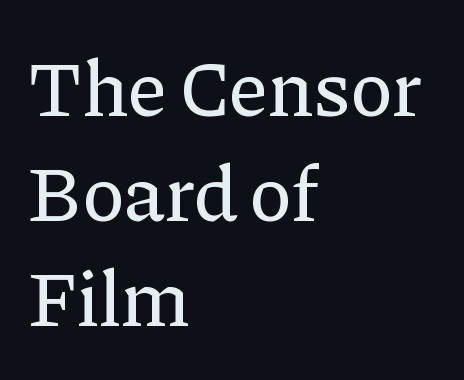
Q: Is the text italic (slanted)? A: No, it is upright.
Q: Is the typeface a serif or a sans-serif typeface? A: Serif.
Q: Is the text underlined? A: No.
Q: How is the paragraph aligned? A: Left-aligned.
Q: Is the spacing between letters normal or unusually wide? A: Normal.
Q: Is the spacing between lines tight, normal or loose? A: Normal.
Q: Width (condensed, normal, or wide)? A: Normal.
Q: Stroke contrast? A: Low.
Q: x-height? A: Medium.
Q: Monospaced? A: No.
